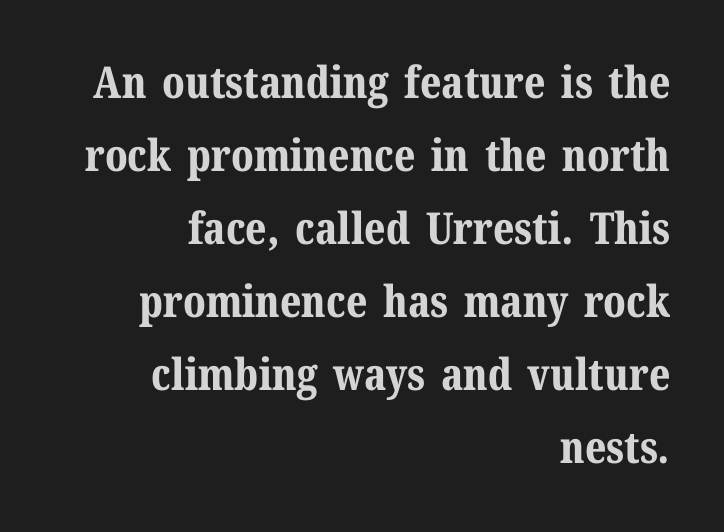
Q: Is the text bold? A: Yes.
Q: Is the text italic (slanted)? A: No, it is upright.
Q: Is the typeface a serif or a sans-serif typeface? A: Serif.
Q: Is the text underlined? A: No.
Q: How is the paragraph aligned? A: Right-aligned.
Q: Is the spacing between letters normal or unusually wide? A: Normal.
Q: Is the spacing between lines tight, normal or loose? A: Normal.
Q: Width (condensed, normal, or wide)? A: Normal.
Q: Stroke contrast? A: Medium.
Q: x-height? A: Medium.
Q: Monospaced? A: No.
